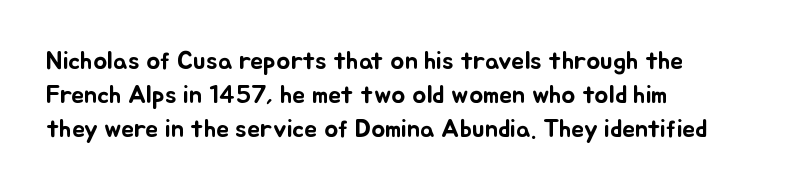
The passage is arranged the way most books set body copy — flush left. This is roman type, the default non-slanted kind. The rows are spaced the way most documents space them. The letterforms sit shoulder to shoulder at normal distance. Honestly, there is no underline to notice here at all.
